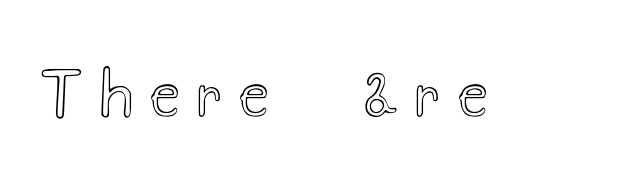
{"italic": "no", "width": "wide", "x_height": "small", "monospaced": "no", "underline": "no", "letter_spacing": "wide", "letter_spacing_em": 0.28, "glyph_px": 61}
